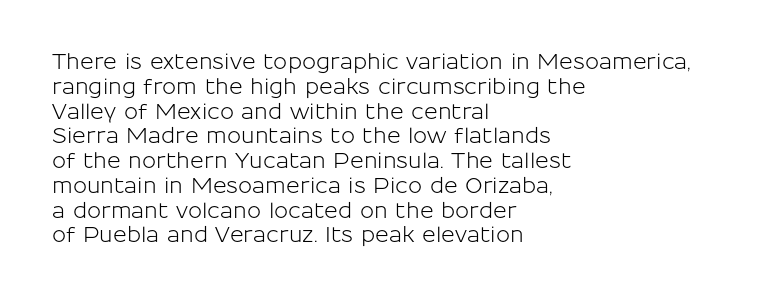
{"italic": "no", "underline": "no", "align": "left", "line_spacing_ratio": 1.18, "letter_spacing": "normal", "letter_spacing_em": 0.0, "glyph_px": 21}
